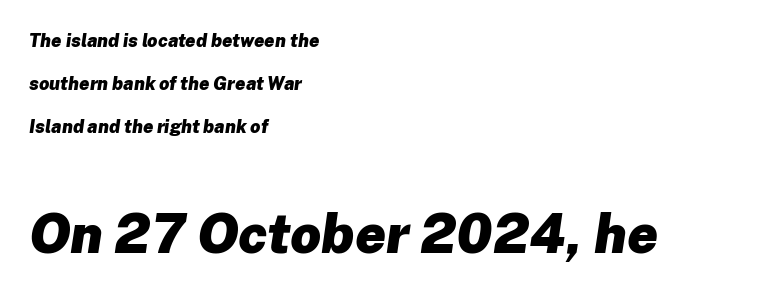
{"italic": "yes", "lean": "right", "slant_degrees": 8, "bold": "yes", "weight": "heavy", "width": "normal", "stroke_contrast": "low", "x_height": "medium", "monospaced": "no", "underline": "no", "align": "left", "line_spacing": "loose", "line_spacing_ratio": 2.38, "letter_spacing": "normal", "letter_spacing_em": 0.0, "larger_block": "second", "size_ratio": 3.0, "glyph_px": 54}
